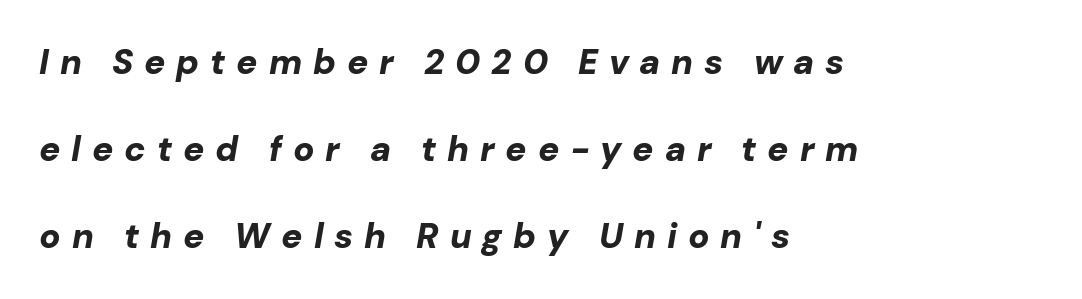
Q: Is the text bold? A: Yes.
Q: Is the text italic (slanted)? A: Yes, it leans right by about 10 degrees.
Q: Is the text underlined? A: No.
Q: How is the paragraph aligned? A: Left-aligned.
Q: Is the spacing between letters normal or unusually wide? A: Unusually wide.
Q: Is the spacing between lines tight, normal or loose? A: Loose.
Q: Width (condensed, normal, or wide)? A: Normal.
Q: Stroke contrast? A: Low.
Q: x-height? A: Medium.
Q: Monospaced? A: No.
